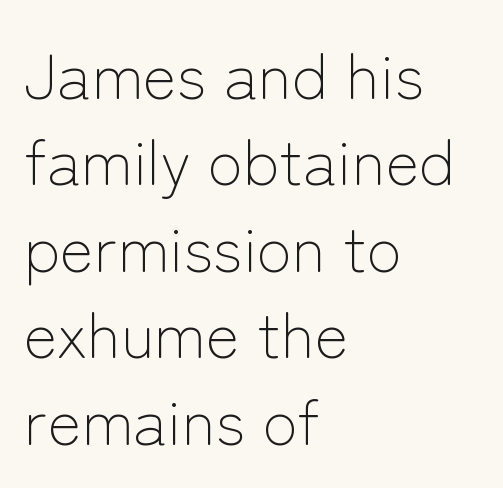
A normal amount of white space separates one row of letters from the next. Each letter keeps its own natural width here, so spacing adapts to shape. In terms of posture, this sample is upright. Note: no serifs on the glyphs. Compared with a centered layout, this one pins lines to the left instead.
